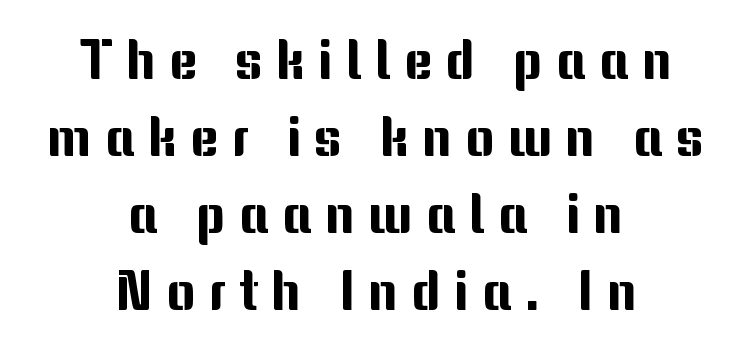
{"serif": "no", "italic": "no", "width": "normal", "stroke_contrast": "medium", "x_height": "medium", "monospaced": "no", "underline": "no", "align": "center", "line_spacing": "normal", "line_spacing_ratio": 1.4, "letter_spacing": "wide", "letter_spacing_em": 0.24, "glyph_px": 55}
